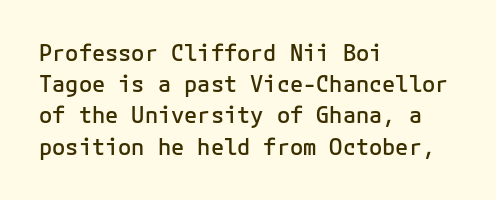
The image shows 22 px text type, upright; set left-aligned, normal line spacing (1.42x), normal letter spacing, not underlined.
